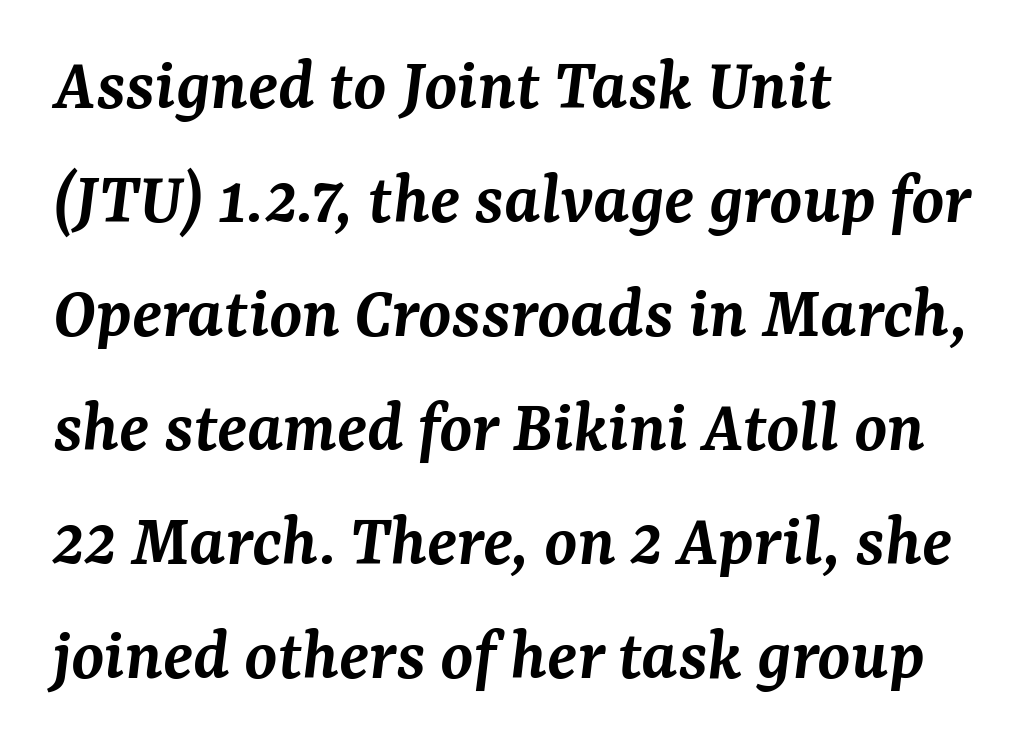
When letters slant like this, we call the style italic. Varying glyph widths throughout — classic text-font behaviour. The paragraph shown leans on its left margin. The letterforms sit shoulder to shoulder at normal distance.
